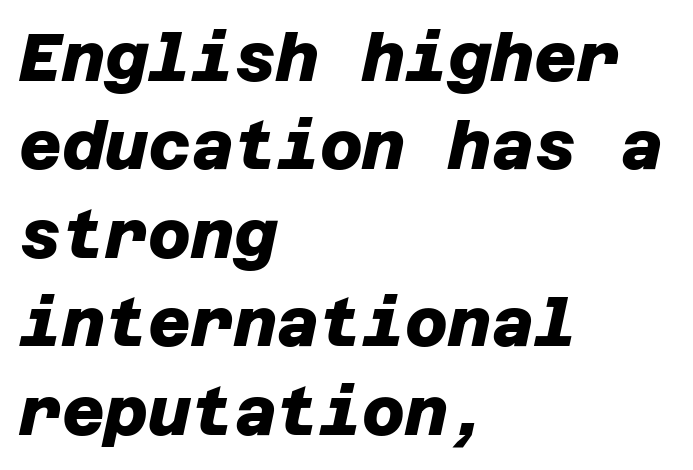
{"serif": "no", "bold": "yes", "weight": "heavy", "width": "normal", "stroke_contrast": "low", "x_height": "large", "underline": "no", "align": "left", "line_spacing": "normal", "line_spacing_ratio": 1.34, "letter_spacing": "normal", "letter_spacing_em": 0.0, "glyph_px": 66}
